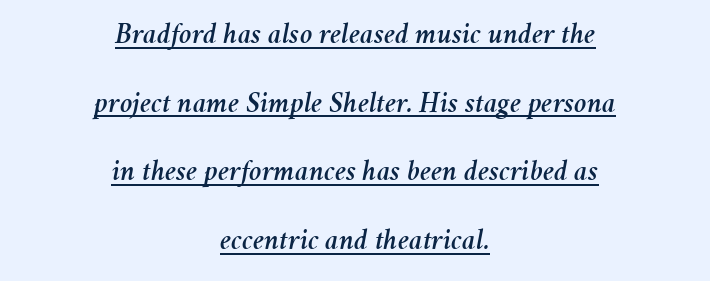
Q: Is the text italic (slanted)? A: Yes, it leans right by about 11 degrees.
Q: Is the text underlined? A: Yes.
Q: How is the paragraph aligned? A: Centered.
Q: Is the spacing between letters normal or unusually wide? A: Normal.
Q: Is the spacing between lines tight, normal or loose? A: Loose.
Q: Width (condensed, normal, or wide)? A: Normal.
Q: Stroke contrast? A: Medium.
Q: x-height? A: Medium.
Q: Monospaced? A: No.
